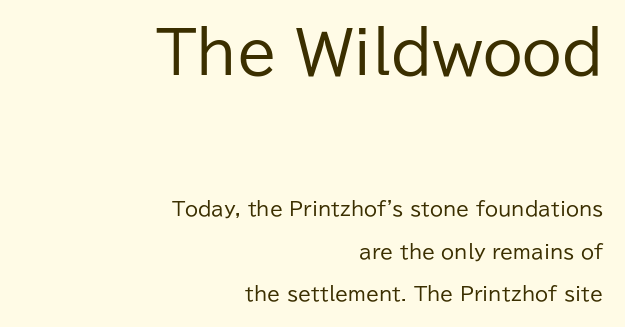
The image shows 58 px regular-weight sans-serif type, upright; set right-aligned, loose line spacing (2.25x), normal letter spacing, not underlined; the first (top) block is 3.05x larger; low stroke contrast and a medium x-height.
